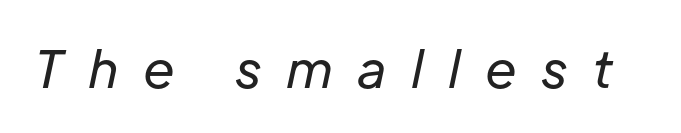
{"italic": "yes", "lean": "right", "slant_degrees": 12, "bold": "no", "weight": "regular", "width": "normal", "stroke_contrast": "low", "x_height": "medium", "monospaced": "no", "underline": "no", "letter_spacing": "wide", "letter_spacing_em": 0.48, "glyph_px": 51}
